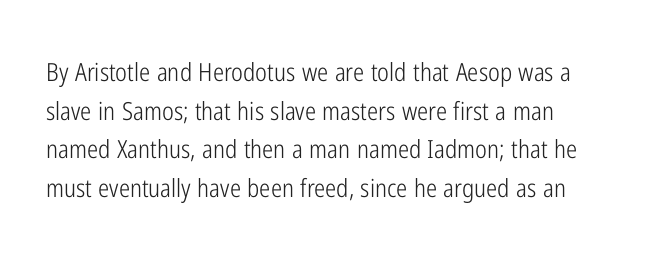
The image shows 25 px text type, upright; set normal line spacing (1.55x), normal letter spacing, not underlined.
